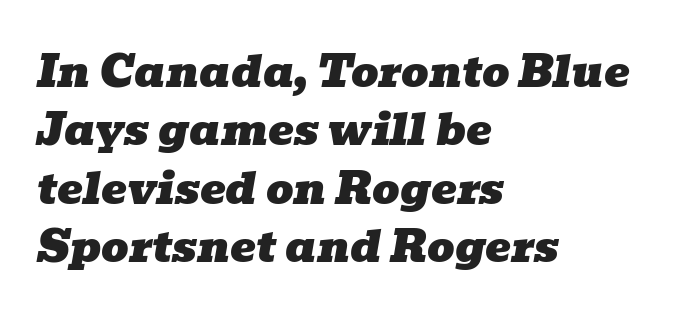
{"serif": "yes", "italic": "yes", "lean": "right", "slant_degrees": 10, "width": "wide", "stroke_contrast": "low", "x_height": "medium", "monospaced": "no", "underline": "no", "align": "left", "line_spacing": "normal", "line_spacing_ratio": 1.36, "letter_spacing": "normal", "letter_spacing_em": 0.0, "glyph_px": 43}
